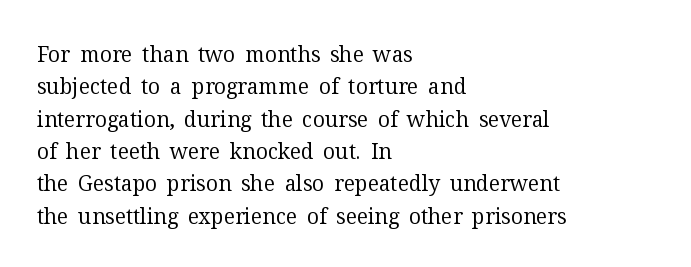
{"italic": "no", "bold": "no", "underline": "no", "align": "left", "line_spacing": "normal", "line_spacing_ratio": 1.54, "letter_spacing": "normal", "letter_spacing_em": 0.0, "glyph_px": 21}
